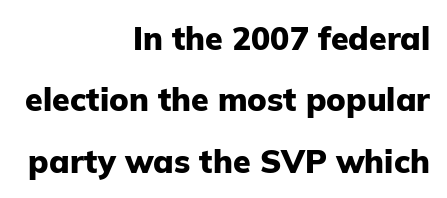
{"serif": "no", "italic": "no", "bold": "yes", "weight": "heavy", "width": "normal", "stroke_contrast": "low", "x_height": "medium", "monospaced": "no", "underline": "no", "align": "right", "line_spacing": "loose", "line_spacing_ratio": 1.92, "letter_spacing": "normal", "letter_spacing_em": 0.0, "glyph_px": 32}
